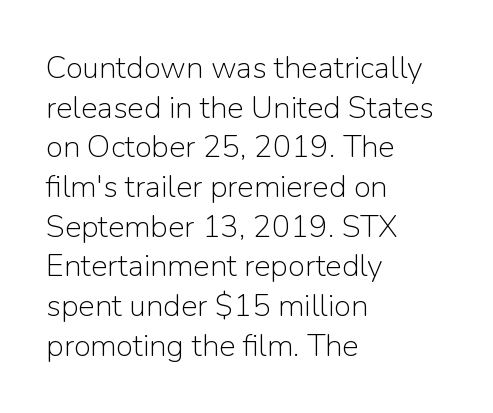
Q: Is the text bold? A: No.
Q: Is the text italic (slanted)? A: No, it is upright.
Q: Is the typeface a serif or a sans-serif typeface? A: Sans-serif.
Q: Is the text underlined? A: No.
Q: How is the paragraph aligned? A: Left-aligned.
Q: Is the spacing between letters normal or unusually wide? A: Normal.
Q: Is the spacing between lines tight, normal or loose? A: Normal.
Q: Width (condensed, normal, or wide)? A: Normal.
Q: Stroke contrast? A: Low.
Q: x-height? A: Medium.
Q: Monospaced? A: No.
